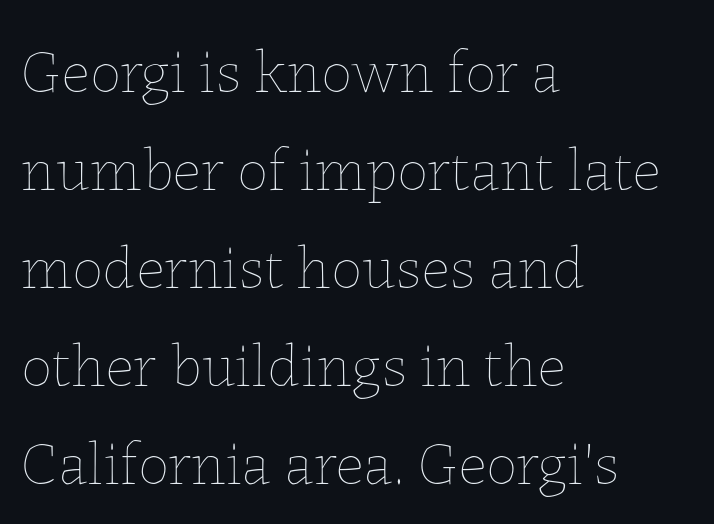
{"italic": "no", "bold": "no", "weight": "thin", "width": "normal", "stroke_contrast": "low", "x_height": "medium", "monospaced": "no", "underline": "no", "align": "left", "line_spacing": "normal", "line_spacing_ratio": 1.58, "letter_spacing": "normal", "letter_spacing_em": 0.0, "glyph_px": 62}
